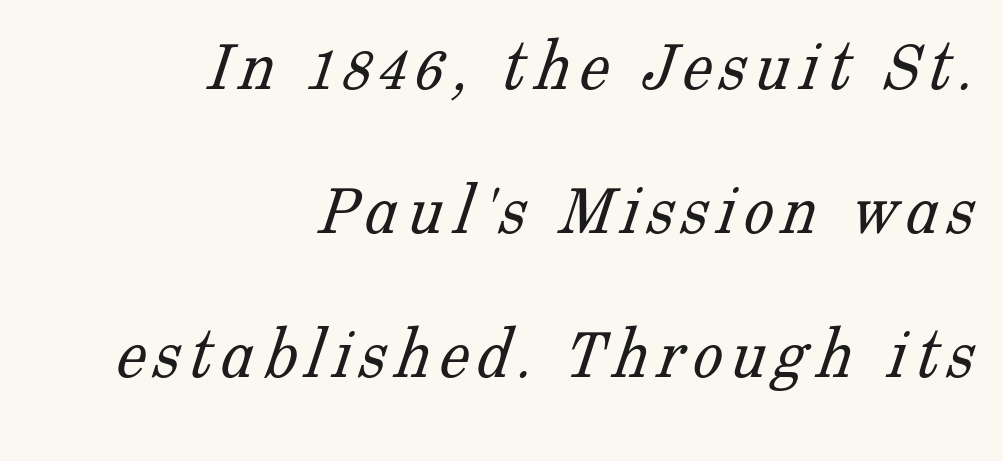
The image shows 75 px light serif type; set right-aligned, loose line spacing (1.92x), not underlined; low stroke contrast and a medium x-height.
